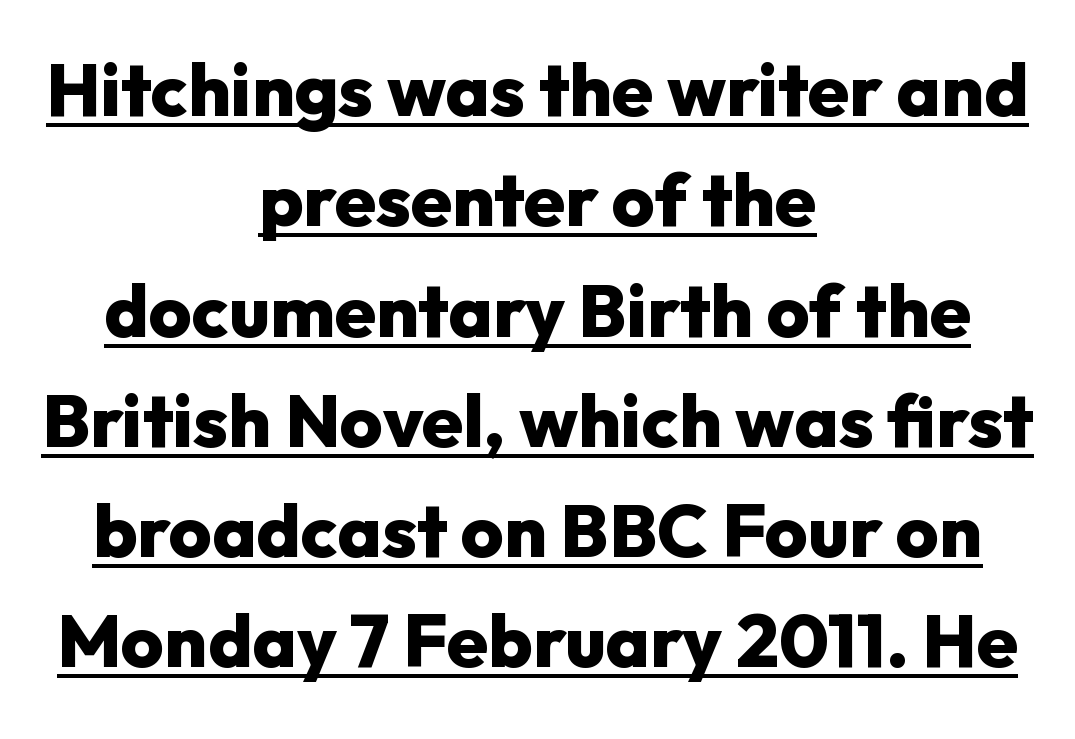
Interline gaps are of average width in this sample. These lines were composed using upright roman letters. These words are printed bold, with thick strokes throughout. The tracking reads as untouched default to a designer's eye. Decoration check: the copy is underlined.
